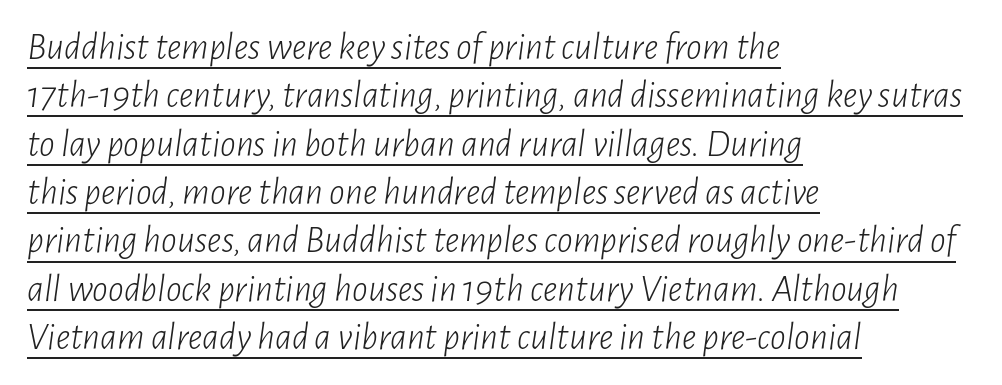
The image shows 39 px light, condensed type, italic (leaning right); set left-aligned, line spacing 1.24x, normal letter spacing, underlined; low stroke contrast and a medium x-height.
